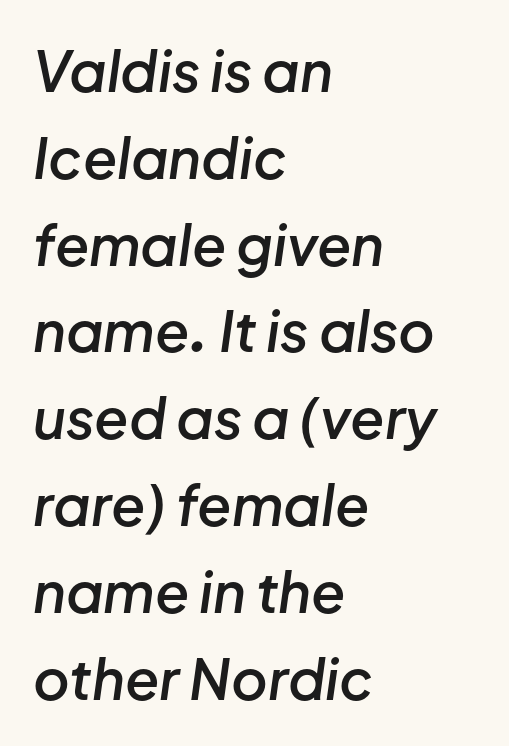
Q: Is the text bold? A: Semi-bold.
Q: Is the text italic (slanted)? A: Yes, it leans right by about 8 degrees.
Q: Is the text underlined? A: No.
Q: How is the paragraph aligned? A: Left-aligned.
Q: Is the spacing between letters normal or unusually wide? A: Normal.
Q: Is the spacing between lines tight, normal or loose? A: Normal.
Q: Width (condensed, normal, or wide)? A: Normal.
Q: Stroke contrast? A: Low.
Q: x-height? A: Medium.
Q: Monospaced? A: No.
